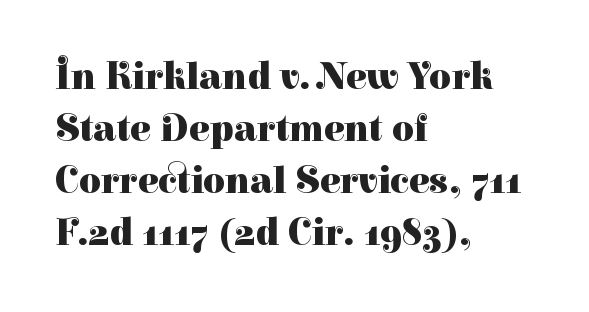
Weight: bold. What stands out about the letter spacing? Nothing — it is the standard amount. The line-height multiplier appears to be the usual default. If you drew a line through each stem, it would be perfectly vertical.
